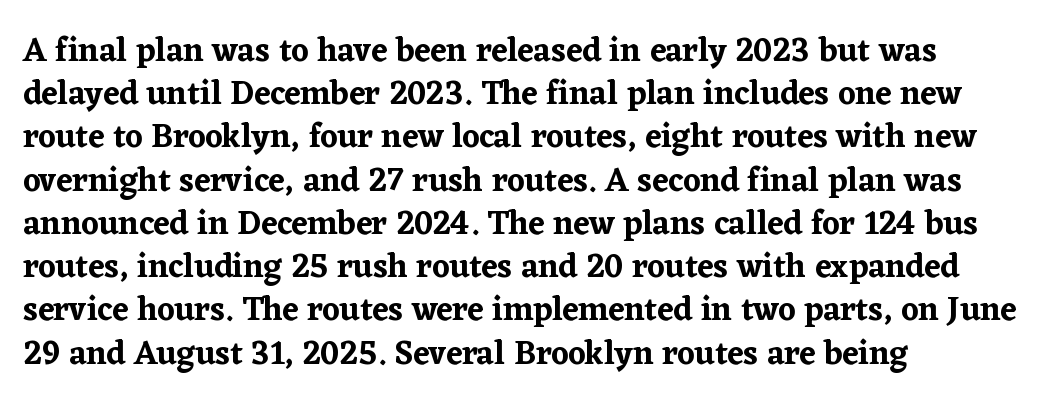
Honestly, the row spacing looks completely unremarkable. Font category for this specimen: serif. Unlike italic type, these characters show no tilt at all. The strip under each line holds only bare page.
